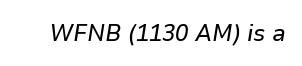
The passage shown leans; its letterforms are oblique. What stands out about the letter spacing? Nothing — it is the standard amount. Honestly, there is no underline to notice here at all.
